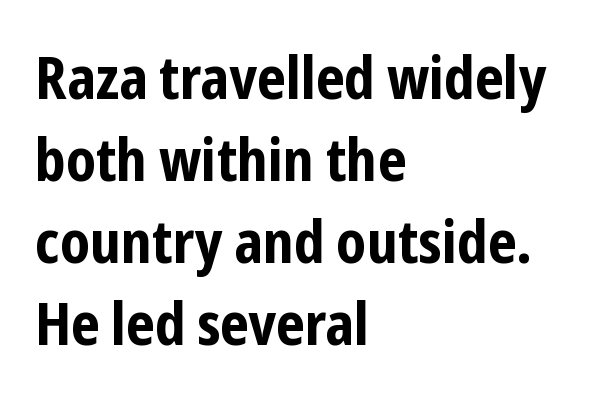
The image shows 59 px bold, condensed sans-serif type, upright; set left-aligned, normal line spacing (1.39x), normal letter spacing, not underlined; low stroke contrast and a medium x-height.
